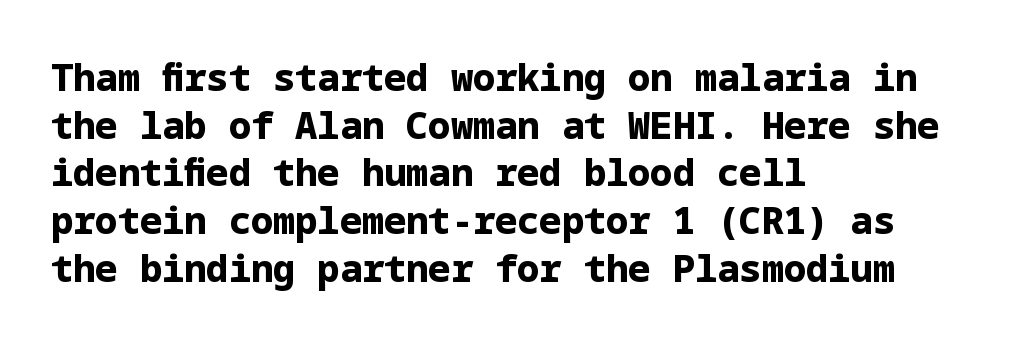
Ascenders rise straight up at ninety degrees. Font category for this specimen: sans-serif. Standard letterfit; no display-style spreading of the glyphs. Each glyph is drawn with heavy, bold strokes. Bare-footed words on every line. Where is the straight margin? On the left.
